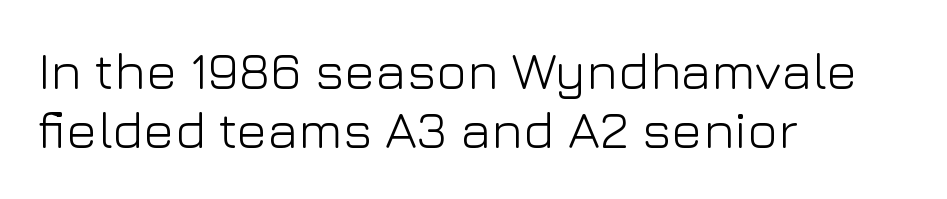
The image shows 52 px light sans-serif type, upright; set left-aligned, tight line spacing (1.14x), normal letter spacing, not underlined; low stroke contrast and a medium x-height.
